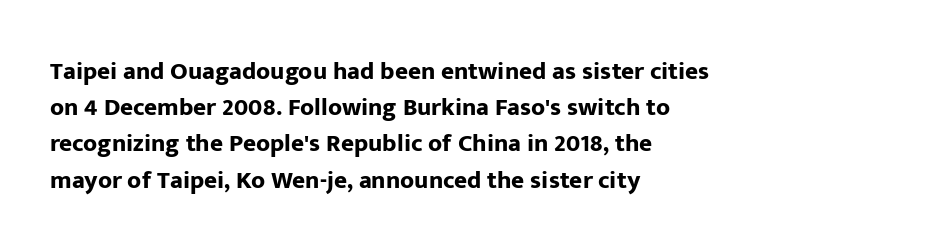
The image shows 25 px bold type, upright; set left-aligned, normal line spacing (1.45x), normal letter spacing, not underlined.
